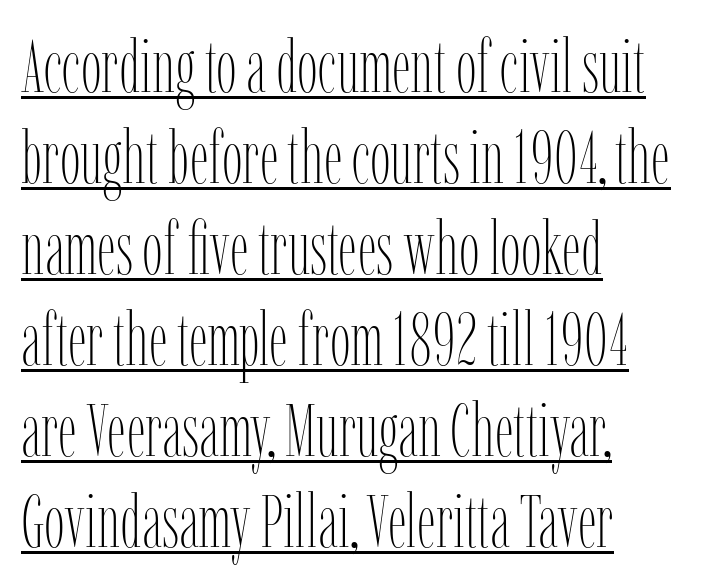
The image shows 74 px thin, condensed type, upright; set left-aligned, line spacing 1.23x, normal letter spacing, underlined; low stroke contrast and a medium x-height.
